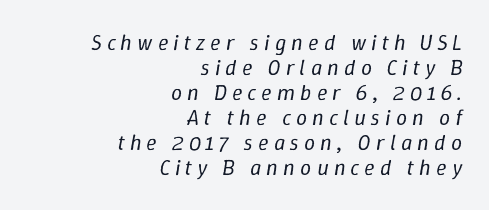
The image shows 22 px text type, italic (leaning right); set right-aligned, tight line spacing (1.14x), unusually wide letter spacing (+0.23 em), not underlined.
